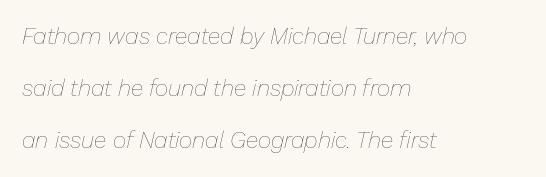
The cut favours lightness, reaching ordinary text weight at its darkest. If you drew a ruler down the left edge, every line would touch it. The vertical gap from one line to the next is large. Descenders are the only things crossing below the line. Looking at the ascenders, they clearly lean. Nothing unusual about the tracking: characters are spaced as the font intends.
